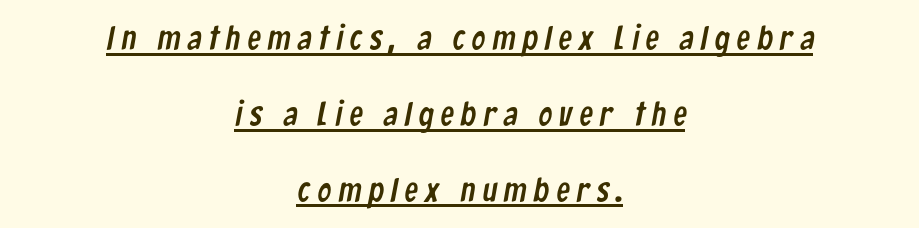
Where is the straight margin? There isn't one; the lines are centered. Compared with typical body copy, the letter spacing here is much looser. The face used here is proportionally spaced, like ordinary book or web type. A rule runs beneath these lines of type. The vertical gap from one line to the next is large.
